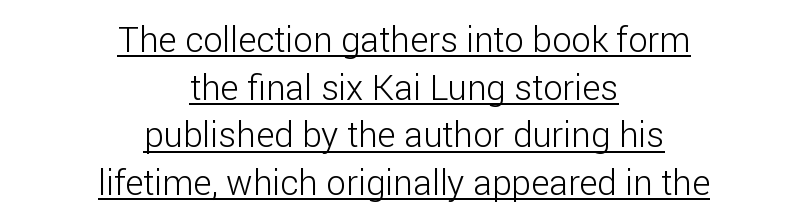
Characters remain perfectly vertical along every line. Think of a printed novel: that variable character pitch is what you see here. The passage is arranged like a title page — every line centered. The tracking reads as untouched default to a designer's eye. Font category for this specimen: sans-serif.
